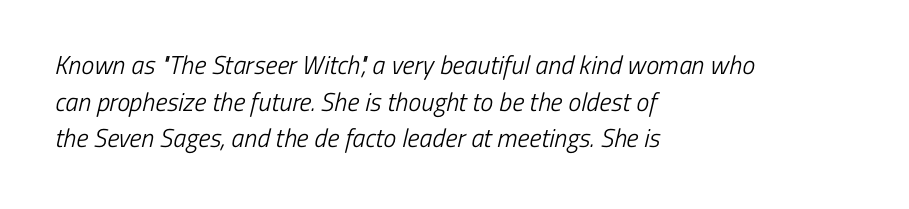
Interline gaps are of average width in this sample. The face looks like a standard text weight, possibly lighter. The line texture is even and compact thanks to regular tracking. Just letters on the line, the space beneath them empty. This sample is left-justified, so line endings fall wherever the words run out.
